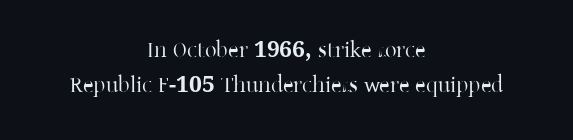
Words float on clear page, feet unadorned. Vertical spacing — default. You can tell it's not italic because the verticals are truly vertical. Alignment: centered.
